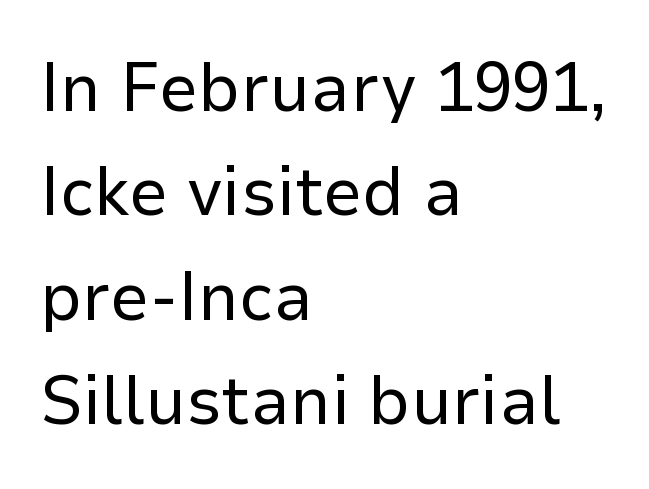
{"serif": "no", "italic": "no", "bold": "no", "weight": "regular", "width": "normal", "stroke_contrast": "low", "x_height": "medium", "monospaced": "no", "underline": "no", "align": "left", "line_spacing": "normal", "line_spacing_ratio": 1.49, "letter_spacing": "normal", "letter_spacing_em": 0.0, "glyph_px": 70}
